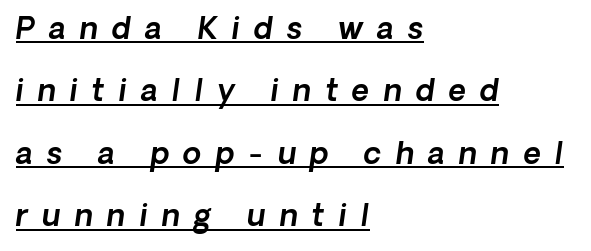
This sample uses a sans-serif face. Spacing verdict: proportional, widths tailored to each character. This block would shrink considerably if given ordinary leading; it's expanded now. Beneath each row of characters lies a ruled line. Short note: letters widely spaced.
